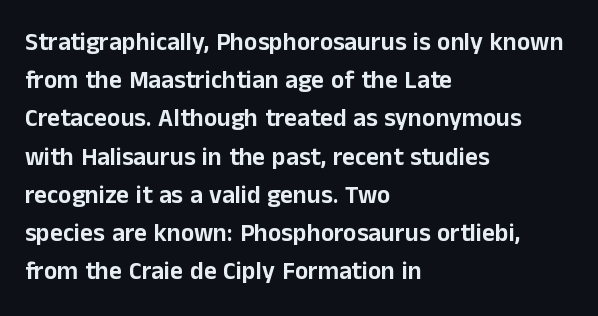
{"italic": "no", "underline": "no", "align": "left", "line_spacing": "normal", "line_spacing_ratio": 1.53, "letter_spacing": "normal", "letter_spacing_em": 0.0, "glyph_px": 25}
